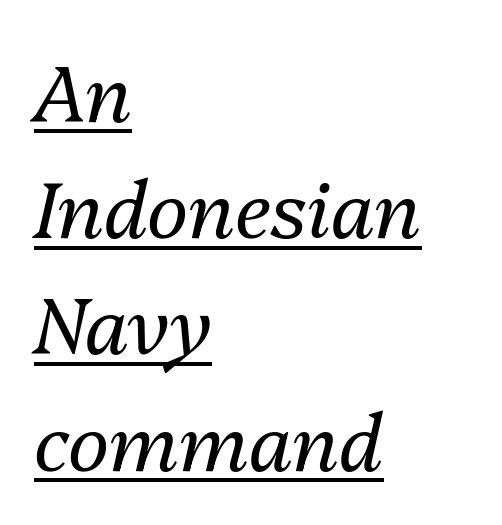
Q: Is the text bold? A: No.
Q: Is the text italic (slanted)? A: Yes, it leans right by about 13 degrees.
Q: Is the text underlined? A: Yes.
Q: How is the paragraph aligned? A: Left-aligned.
Q: Is the spacing between letters normal or unusually wide? A: Normal.
Q: Is the spacing between lines tight, normal or loose? A: Normal.
Q: Width (condensed, normal, or wide)? A: Normal.
Q: Stroke contrast? A: Medium.
Q: x-height? A: Medium.
Q: Monospaced? A: No.
